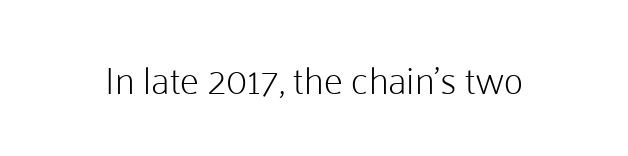
Heft: none added — not bold. Spacing between characters is what you'd get straight out of the box. In terms of letterform style, serifs are entirely absent. Bare-footed words on every line. The rendering uses natural spacing where letterforms have individual widths.
